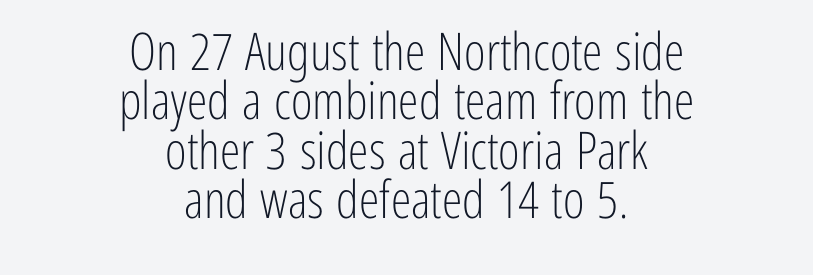
Whoever set this chose condensed vertical rhythm over breathing room. The passage shown is typed in a proportional face where columns would drift. The rendering positions every line midway between the sides. The type sits square on the baseline with zero lean. Inter-character spacing is left at the font's built-in metrics.
